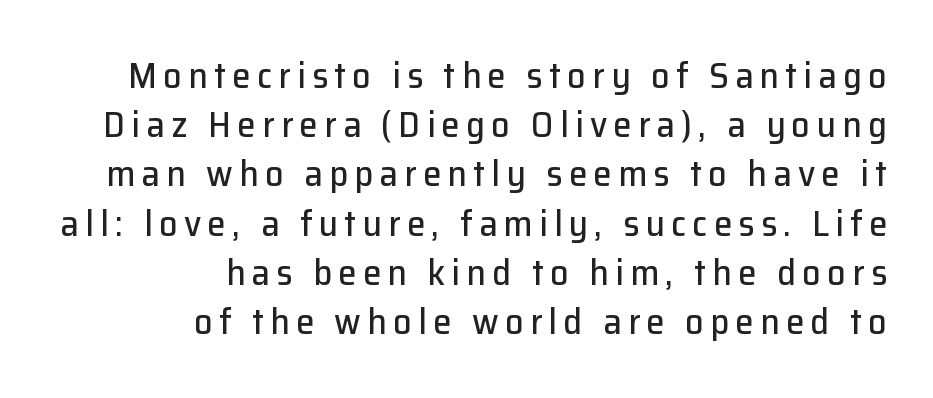
{"serif": "no", "italic": "no", "width": "normal", "stroke_contrast": "low", "x_height": "medium", "monospaced": "no", "underline": "no", "align": "right", "line_spacing": "normal", "line_spacing_ratio": 1.33, "glyph_px": 37}
